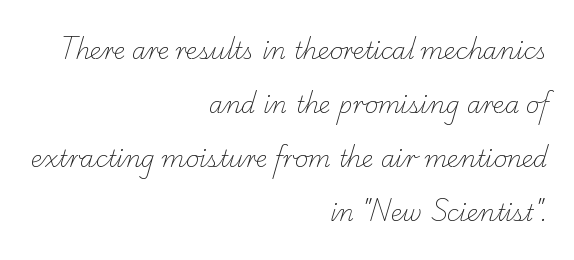
Q: Is the text bold? A: No.
Q: Is the text underlined? A: No.
Q: How is the paragraph aligned? A: Right-aligned.
Q: Is the spacing between letters normal or unusually wide? A: Normal.
Q: Is the spacing between lines tight, normal or loose? A: Loose.
